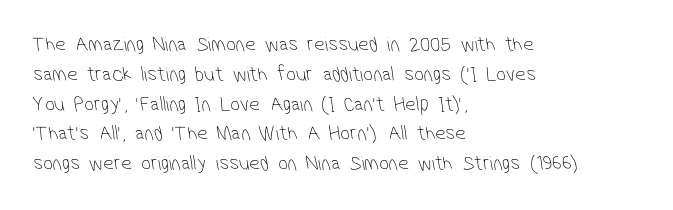
Q: Is the text bold? A: No.
Q: Is the text underlined? A: No.
Q: How is the paragraph aligned? A: Left-aligned.
Q: Is the spacing between letters normal or unusually wide? A: Normal.
Q: Is the spacing between lines tight, normal or loose? A: Normal.
